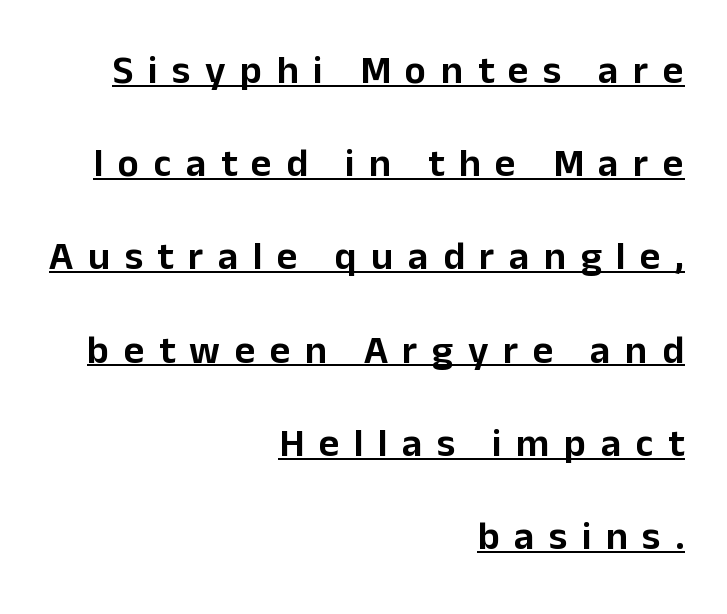
Q: Is the text italic (slanted)? A: No, it is upright.
Q: Is the typeface a serif or a sans-serif typeface? A: Sans-serif.
Q: Is the text underlined? A: Yes.
Q: How is the paragraph aligned? A: Right-aligned.
Q: Is the spacing between letters normal or unusually wide? A: Unusually wide.
Q: Is the spacing between lines tight, normal or loose? A: Loose.
Q: Width (condensed, normal, or wide)? A: Normal.
Q: Stroke contrast? A: Low.
Q: x-height? A: Medium.
Q: Monospaced? A: No.
